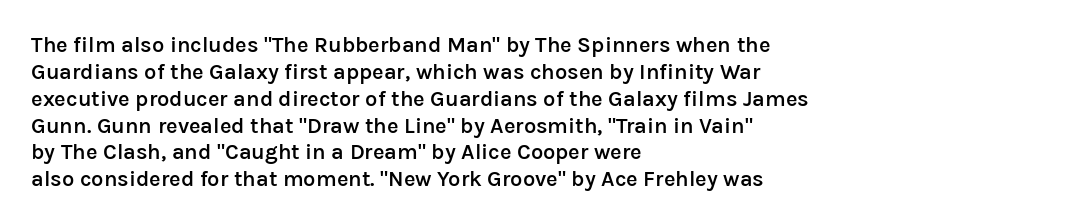
The image shows 22 px text type, upright; set left-aligned, line spacing 1.22x, normal letter spacing, not underlined.
